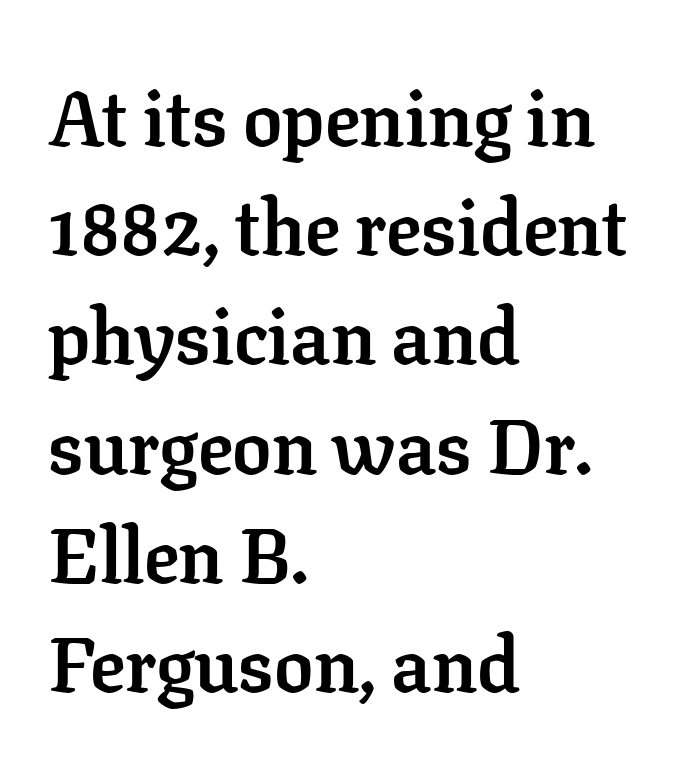
The image shows 78 px semibold serif type, upright; set left-aligned, normal line spacing (1.4x), normal letter spacing, not underlined; low stroke contrast and a medium x-height.
